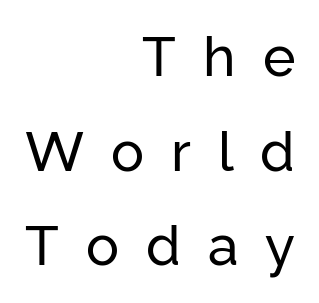
The image shows 55 px sans-serif type, upright; set right-aligned, line spacing 1.72x, unusually wide letter spacing (+0.49 em), not underlined; low stroke contrast and a medium x-height.
